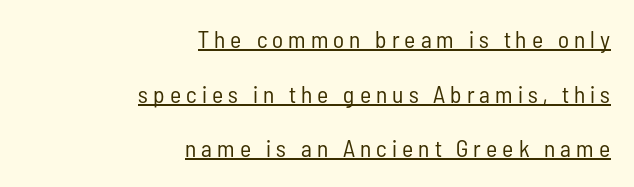
The image shows 24 px text type, upright; set right-aligned, loose line spacing (2.28x), unusually wide letter spacing (+0.21 em), underlined.
